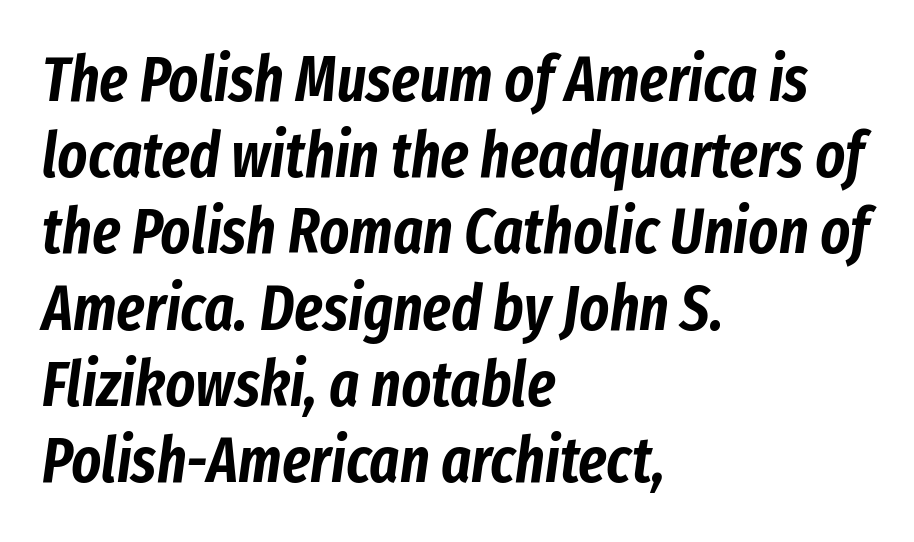
The image shows 63 px condensed type, italic (leaning right); set left-aligned, line spacing 1.21x, normal letter spacing, not underlined; low stroke contrast and a medium x-height.
